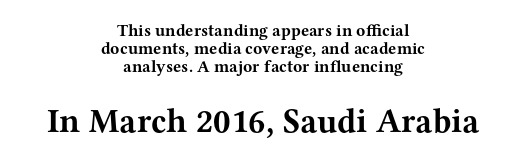
Q: Is the text bold? A: Yes.
Q: Is the text italic (slanted)? A: No, it is upright.
Q: Is the typeface a serif or a sans-serif typeface? A: Serif.
Q: Is the text underlined? A: No.
Q: How is the paragraph aligned? A: Centered.
Q: Is the spacing between letters normal or unusually wide? A: Normal.
Q: Is the spacing between lines tight, normal or loose? A: Tight.
Q: Which block of text is set in a larger size, the first (top) or the second (bottom)? A: The second (bottom) one.
Q: Width (condensed, normal, or wide)? A: Wide.
Q: Stroke contrast? A: Medium.
Q: x-height? A: Medium.
Q: Monospaced? A: No.
